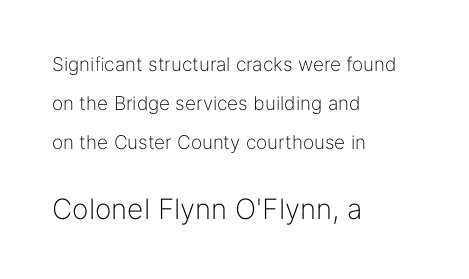
Letter spacing: default. Leftover space on each line is placed entirely after the last word. The later block is typeset at a bigger size than the earlier block. Is there any slant? The stems are plumb.
